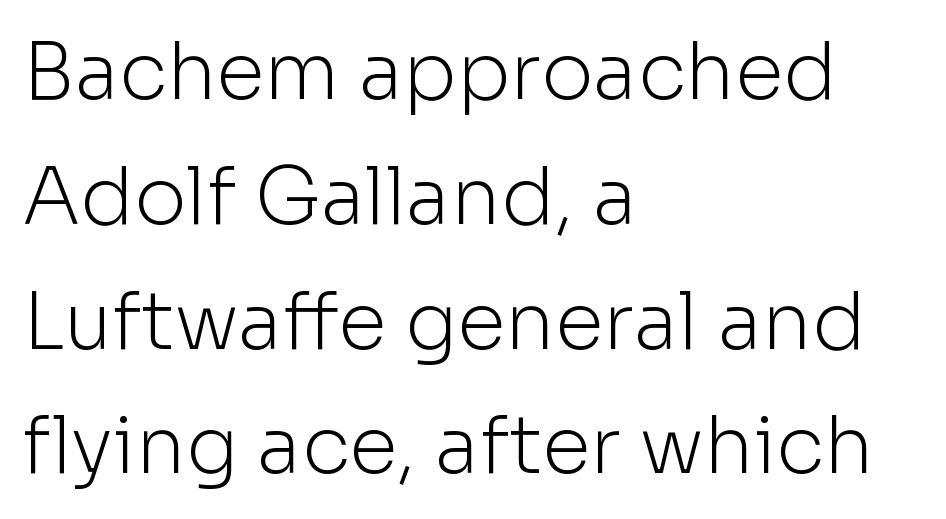
The image shows 79 px light sans-serif type, upright; set left-aligned, normal line spacing (1.58x), normal letter spacing, not underlined; low stroke contrast and a medium x-height.
